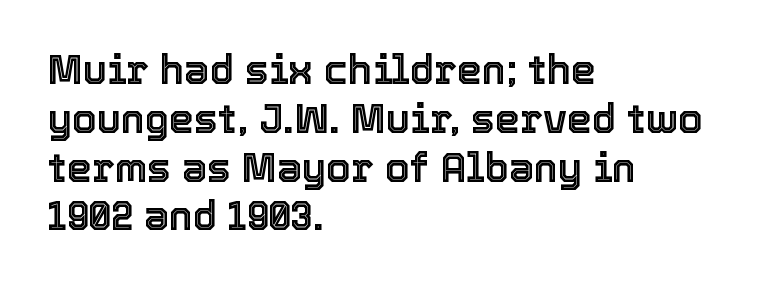
{"italic": "no", "width": "normal", "x_height": "medium", "monospaced": "no", "underline": "no", "align": "left", "line_spacing_ratio": 1.22, "letter_spacing": "normal", "letter_spacing_em": 0.0, "glyph_px": 40}
